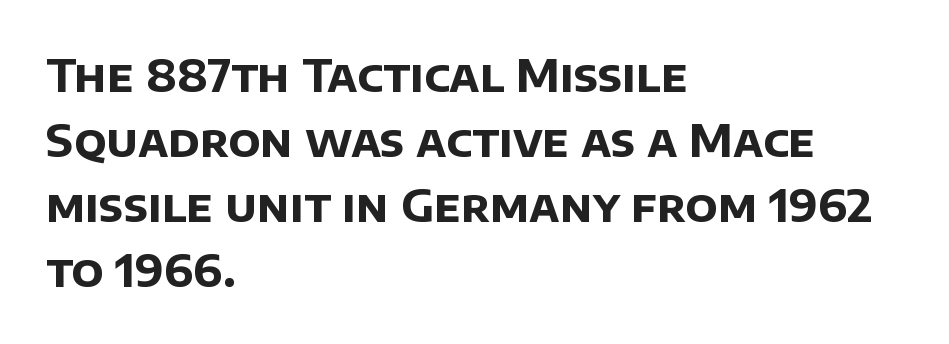
The image shows 44 px bold sans-serif type; set left-aligned, normal line spacing (1.48x), normal letter spacing, not underlined; low stroke contrast and a large x-height.
